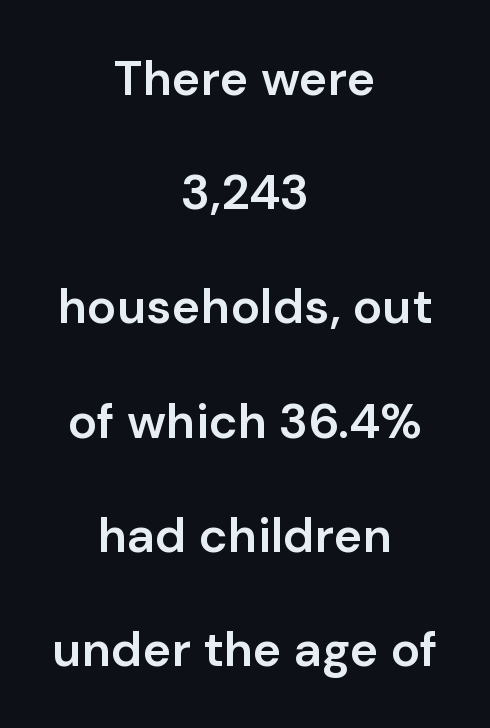
This is sans-serif lettering, the kind often seen on screens and signage. Compared with an ordinary text face, these strokes are moderately heavier — a semibold. Tall strokes in this sample are plumb rather than angled. Is the block centered? Yes — each line is placed symmetrically about the middle. Descenders hang freely into open space.
